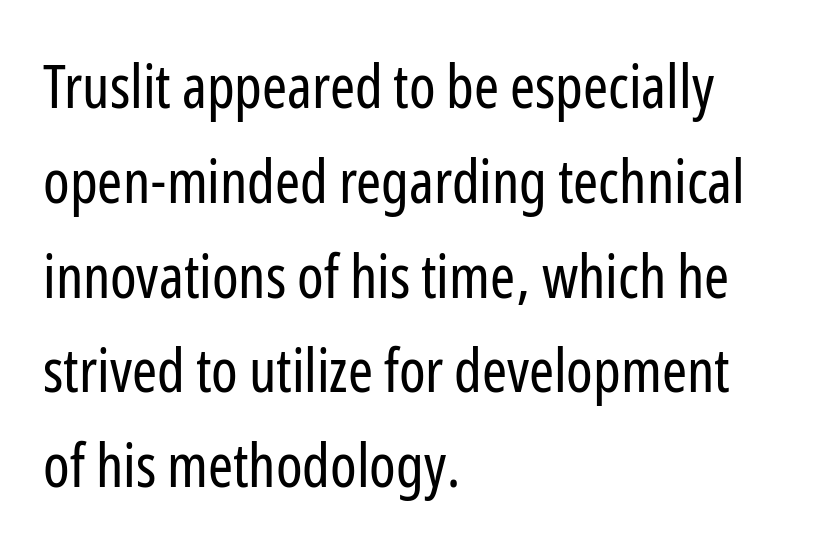
{"serif": "no", "italic": "no", "bold": "no", "weight": "regular", "width": "condensed", "stroke_contrast": "low", "x_height": "medium", "monospaced": "no", "underline": "no", "align": "left", "line_spacing": "normal", "line_spacing_ratio": 1.58, "letter_spacing": "normal", "letter_spacing_em": 0.0, "glyph_px": 60}
